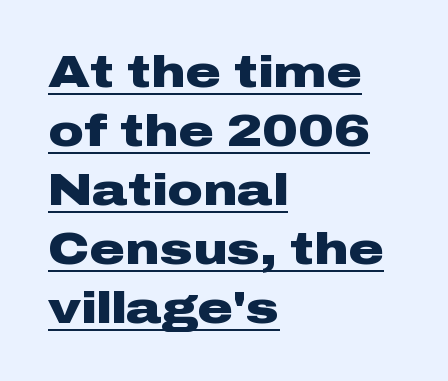
The image shows 44 px heavy, wide sans-serif type, upright; set left-aligned, normal line spacing (1.34x), normal letter spacing, underlined; low stroke contrast and a medium x-height.
